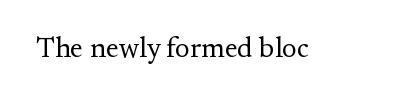
Q: Is the text bold? A: No.
Q: Is the text italic (slanted)? A: No, it is upright.
Q: Is the typeface a serif or a sans-serif typeface? A: Serif.
Q: Is the text underlined? A: No.
Q: Is the spacing between letters normal or unusually wide? A: Normal.
Q: Width (condensed, normal, or wide)? A: Normal.
Q: Stroke contrast? A: Medium.
Q: x-height? A: Small.
Q: Monospaced? A: No.
